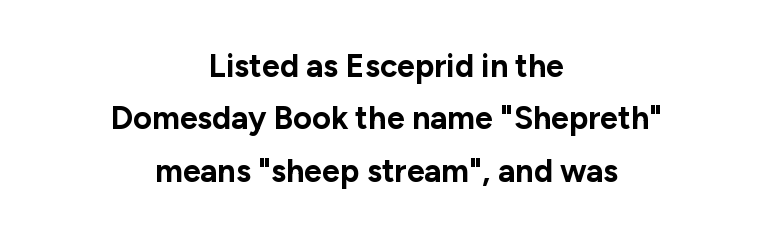
The image shows 32 px bold sans-serif type, upright; set centered, normal line spacing (1.64x), normal letter spacing, not underlined; low stroke contrast and a medium x-height.
